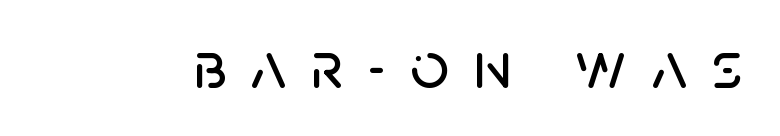
Q: Is the text italic (slanted)? A: No, it is upright.
Q: Is the typeface a serif or a sans-serif typeface? A: Sans-serif.
Q: Is the text underlined? A: No.
Q: Is the spacing between letters normal or unusually wide? A: Unusually wide.
Q: Width (condensed, normal, or wide)? A: Normal.
Q: Stroke contrast? A: Low.
Q: x-height? A: Large.
Q: Monospaced? A: No.
